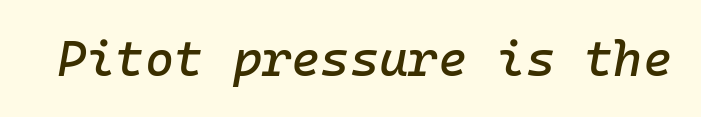
Q: Is the text italic (slanted)? A: Yes, it leans right by about 10 degrees.
Q: Is the text underlined? A: No.
Q: Is the spacing between letters normal or unusually wide? A: Normal.
Q: Width (condensed, normal, or wide)? A: Normal.
Q: Stroke contrast? A: Low.
Q: x-height? A: Medium.
Q: Monospaced? A: Yes.
